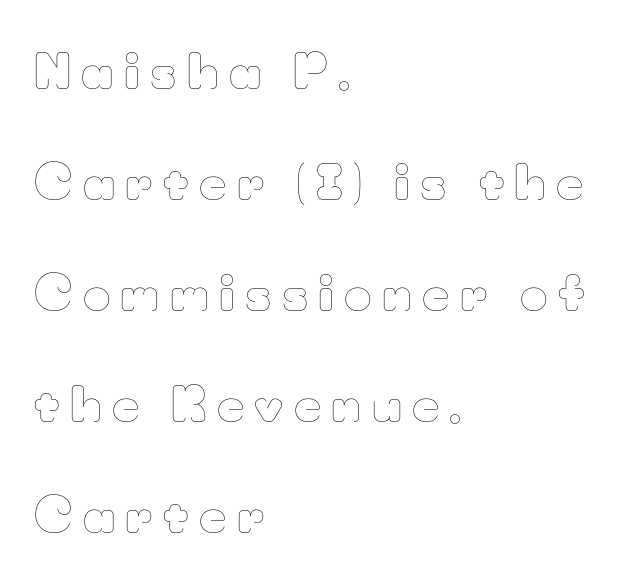
Posture: vertical. Is the block centered? No — it sits flush against the left margin. Underline: absent. The line-height multiplier appears high, well above default. Inter-character spacing is expanded well beyond the font's built-in metrics. Caption: face not bold, strokes unweighted.
